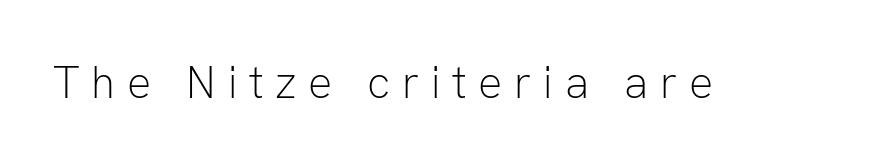
Letters rest on an invisible, unmarked baseline. Think standard paragraph weight, or any step lighter than that. Check where the strokes stop: nothing finishes them off — pure sans. The face used here is rendered with a markedly widened letterfit. The letters advance in unequal steps, a hallmark of proportional type.
